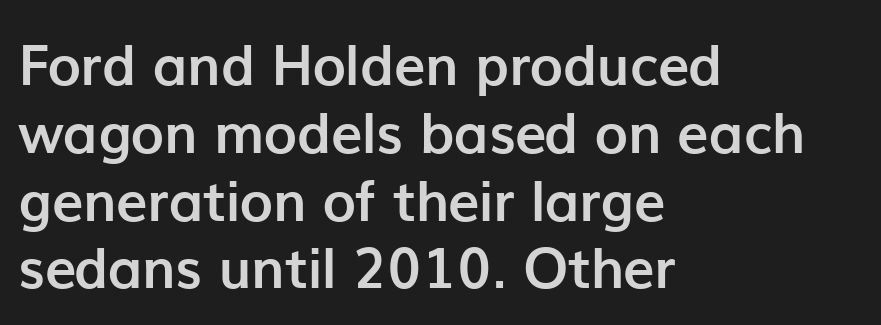
The image shows 56 px semibold sans-serif type, upright; set left-aligned, line spacing 1.21x, normal letter spacing, not underlined; low stroke contrast and a medium x-height.
